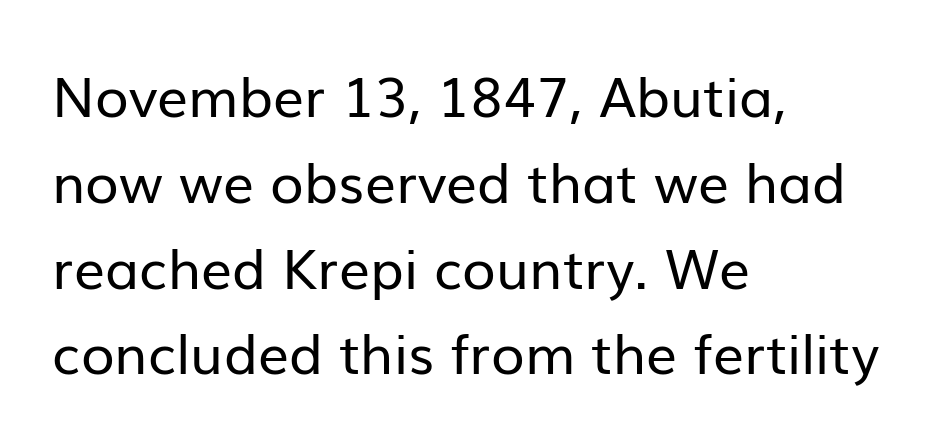
Q: Is the text bold? A: No.
Q: Is the text italic (slanted)? A: No, it is upright.
Q: Is the typeface a serif or a sans-serif typeface? A: Sans-serif.
Q: Is the text underlined? A: No.
Q: How is the paragraph aligned? A: Left-aligned.
Q: Is the spacing between letters normal or unusually wide? A: Normal.
Q: Is the spacing between lines tight, normal or loose? A: Normal.
Q: Width (condensed, normal, or wide)? A: Normal.
Q: Stroke contrast? A: Low.
Q: x-height? A: Medium.
Q: Monospaced? A: No.
